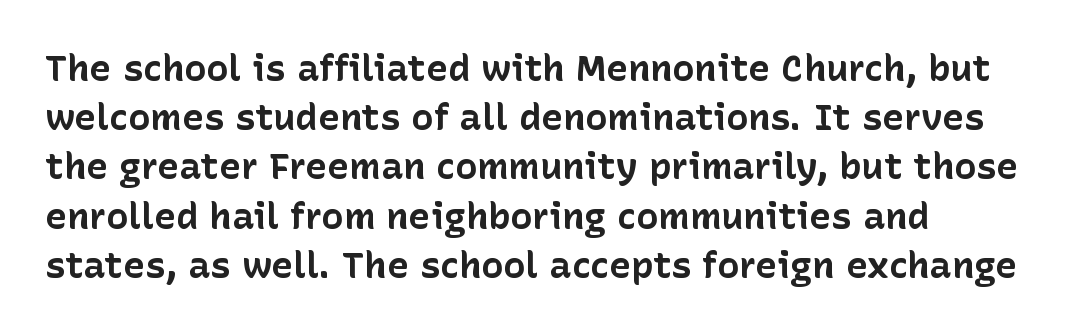
{"serif": "no", "italic": "no", "bold": "yes", "weight": "bold", "width": "normal", "stroke_contrast": "low", "x_height": "medium", "monospaced": "no", "underline": "no", "align": "left", "line_spacing": "normal", "line_spacing_ratio": 1.33, "letter_spacing": "normal", "letter_spacing_em": 0.0, "glyph_px": 37}
